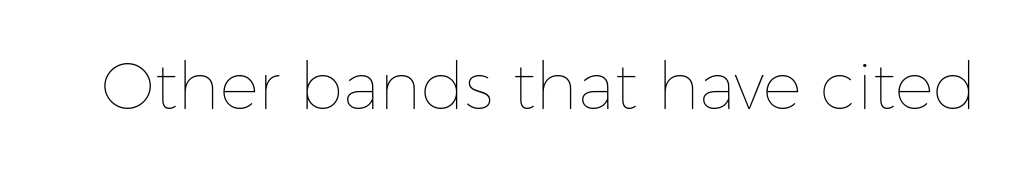
Is the type heavy? It reads as light-to-regular instead. The space beneath each line is pristine and unruled. Style check: upright. Each letter keeps its own natural width here, so spacing adapts to shape. The line texture is even and compact thanks to regular tracking.
